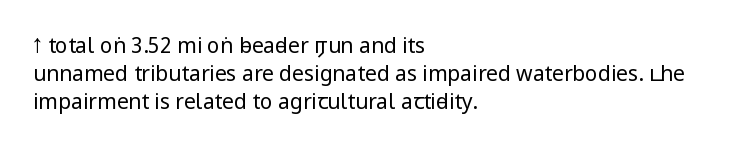
{"italic": "no", "bold": "no", "underline": "no", "align": "left", "line_spacing": "normal", "line_spacing_ratio": 1.34, "letter_spacing": "normal", "letter_spacing_em": 0.0, "glyph_px": 21}
